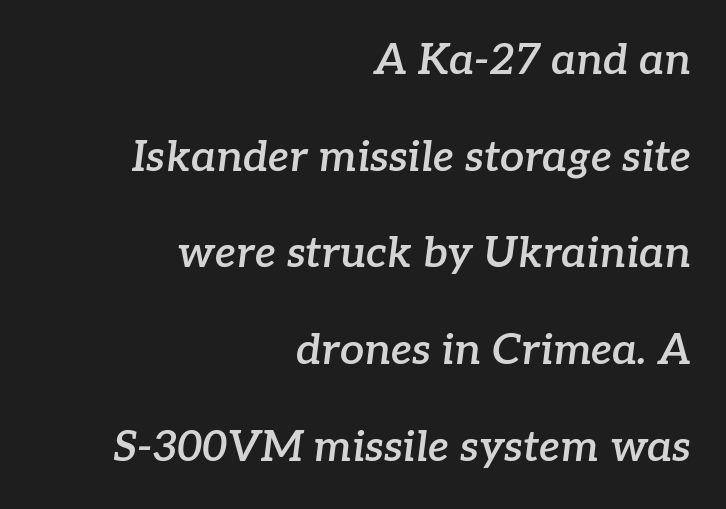
The image shows 43 px semibold serif type, italic (leaning right); set right-aligned, loose line spacing (2.25x), normal letter spacing, not underlined; low stroke contrast and a medium x-height.
